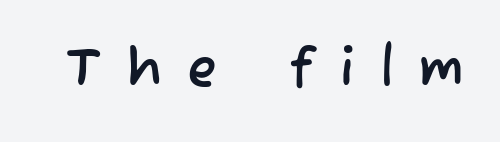
{"serif": "no", "width": "normal", "stroke_contrast": "low", "x_height": "medium", "monospaced": "no", "underline": "no", "letter_spacing": "wide", "letter_spacing_em": 0.46, "glyph_px": 55}
